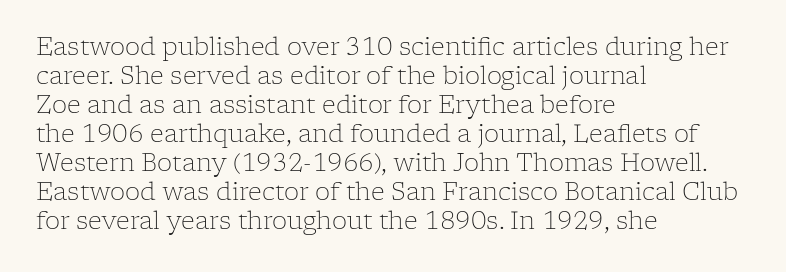
{"italic": "no", "bold": "no", "underline": "no", "align": "left", "line_spacing_ratio": 1.21, "letter_spacing": "normal", "letter_spacing_em": 0.0, "glyph_px": 24}
